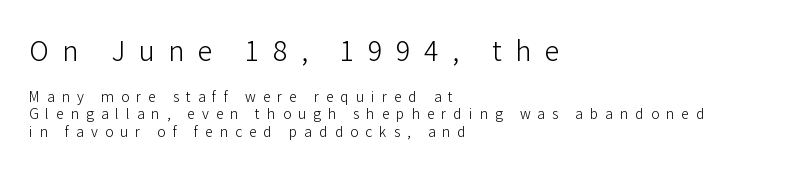
Q: Is the text bold? A: No.
Q: Is the text italic (slanted)? A: No, it is upright.
Q: Is the text underlined? A: No.
Q: How is the paragraph aligned? A: Left-aligned.
Q: Is the spacing between letters normal or unusually wide? A: Unusually wide.
Q: Is the spacing between lines tight, normal or loose? A: Normal.
Q: Which block of text is set in a larger size, the first (top) or the second (bottom)? A: The first (top) one.
